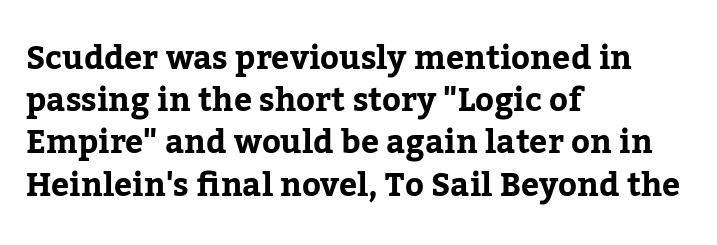
The image shows 32 px serif type, upright; set left-aligned, normal line spacing (1.32x), normal letter spacing, not underlined; low stroke contrast and a medium x-height.
